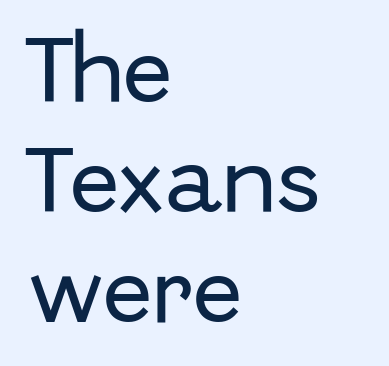
The image shows 73 px sans-serif type, upright; set left-aligned, normal line spacing (1.51x), normal letter spacing, not underlined; low stroke contrast and a medium x-height.
